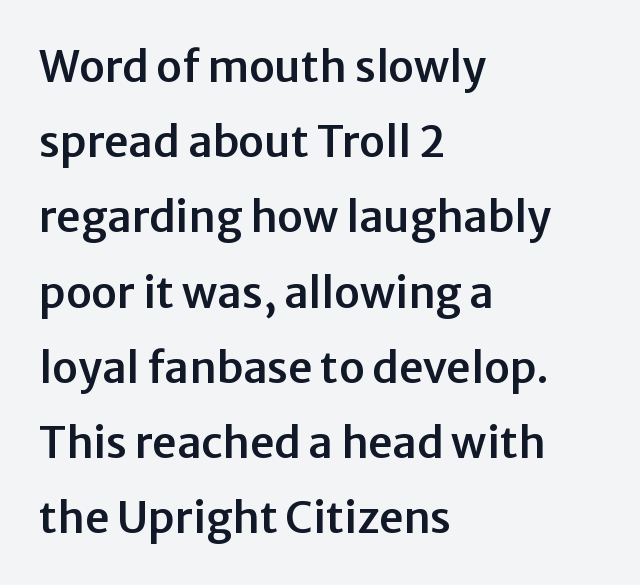
The image shows 43 px sans-serif type, upright; set left-aligned, line spacing 1.75x, normal letter spacing, not underlined; low stroke contrast and a medium x-height.
